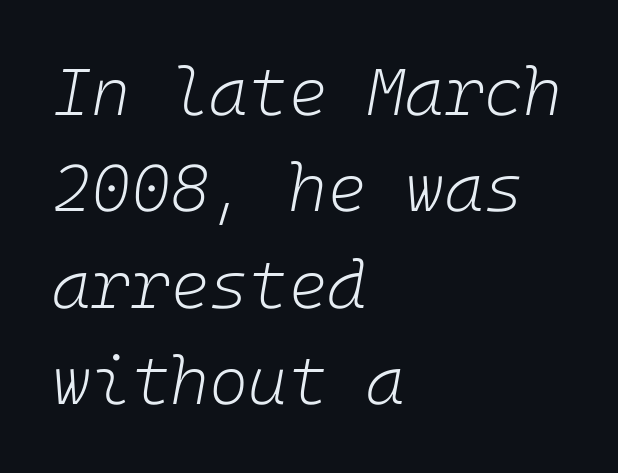
Italic: yes, the glyphs are oblique. Spacing between characters is what you'd get straight out of the box. Rows of type keep a routine distance in the vertical direction. The characters are drawn with everyday or finer stroke widths. Only glyphs here, with clear space below each row. Horizontally, the lines are justified to the leading edge only.
